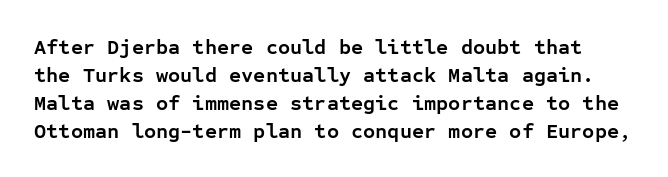
Q: Is the text bold? A: Yes.
Q: Is the text italic (slanted)? A: No, it is upright.
Q: Is the text underlined? A: No.
Q: Is the spacing between letters normal or unusually wide? A: Normal.
Q: Is the spacing between lines tight, normal or loose? A: Normal.
